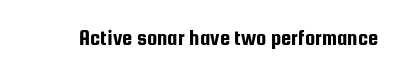
{"italic": "no", "underline": "no", "letter_spacing": "normal", "letter_spacing_em": 0.0, "glyph_px": 23}
